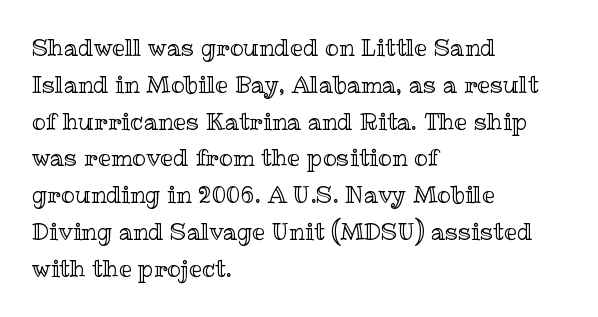
The image shows 23 px text type, upright; set left-aligned, normal line spacing (1.6x), normal letter spacing, not underlined.
